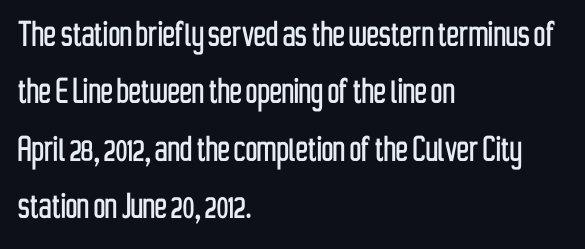
{"serif": "no", "italic": "no", "width": "condensed", "stroke_contrast": "low", "x_height": "medium", "monospaced": "no", "underline": "no", "align": "left", "line_spacing": "normal", "line_spacing_ratio": 1.4, "letter_spacing": "normal", "letter_spacing_em": 0.0, "glyph_px": 41}
